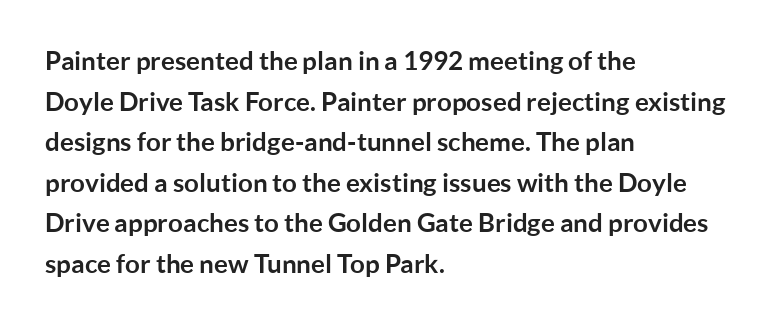
Students, note that the glyphs here touch the page at normal intervals. Lines of text with bare space underneath. Short and long lines alike share a common starting point at left. The font's upright variant was chosen for this text.
